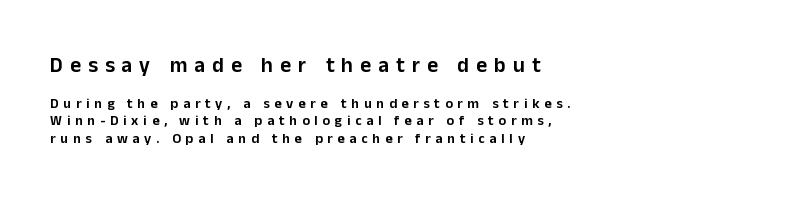
The image shows 21 px text type, upright; set left-aligned, line spacing 1.24x, unusually wide letter spacing (+0.34 em), not underlined; the first (top) block is 1.5x larger.
